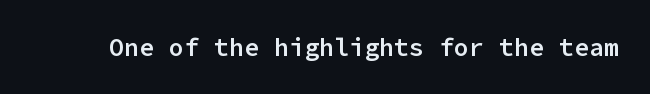
The letters stand upright; this is a roman face. Words appear dense and cohesive because spacing is normal. What weight is shown? A semibold, between regular and bold. The passage shown is not underscored anywhere.
